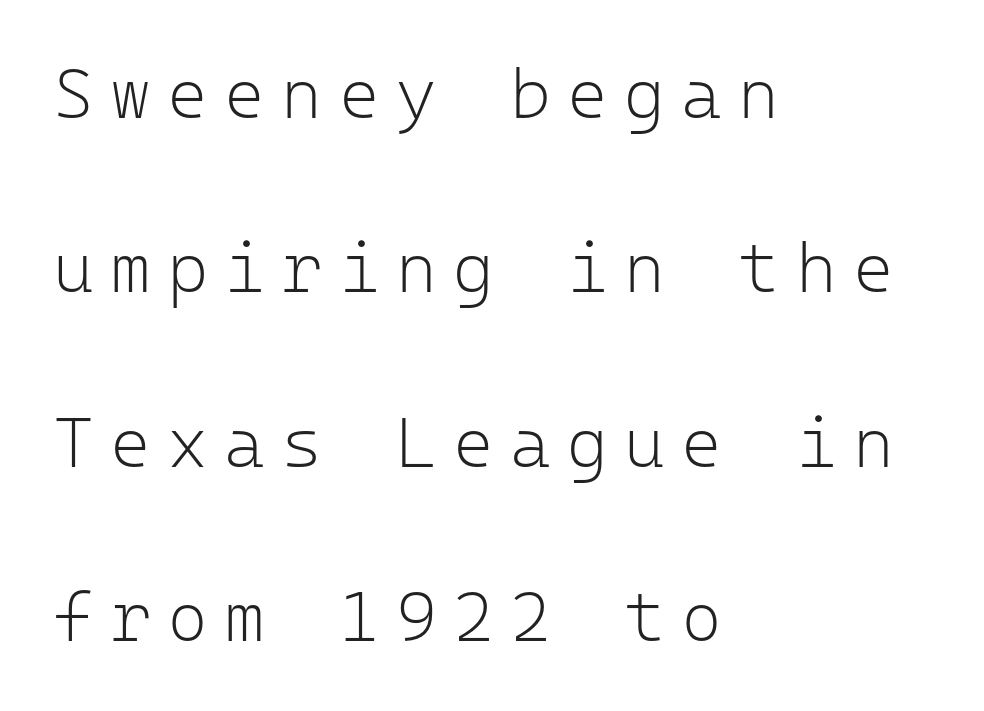
{"serif": "no", "italic": "no", "bold": "no", "weight": "light", "width": "normal", "stroke_contrast": "low", "x_height": "medium", "monospaced": "yes", "underline": "no", "align": "left", "line_spacing": "loose", "line_spacing_ratio": 2.49, "letter_spacing": "wide", "letter_spacing_em": 0.23, "glyph_px": 70}
